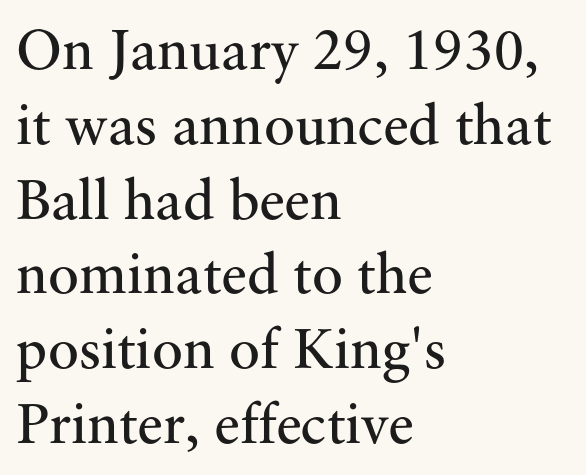
The image shows 58 px regular-weight serif type, upright; set left-aligned, normal line spacing (1.29x), normal letter spacing, not underlined; medium stroke contrast and a small x-height.
